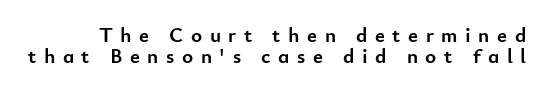
Q: Is the text bold? A: Yes.
Q: Is the text italic (slanted)? A: No, it is upright.
Q: Is the text underlined? A: No.
Q: Is the spacing between letters normal or unusually wide? A: Unusually wide.
Q: Is the spacing between lines tight, normal or loose? A: Tight.
